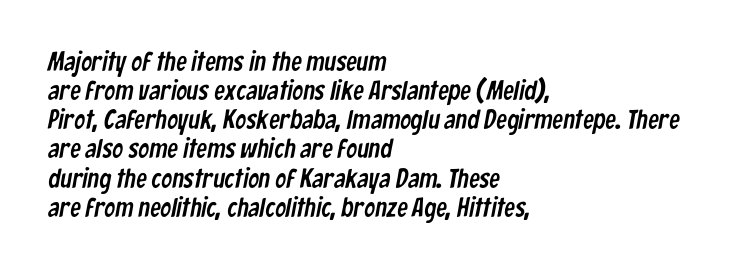
This rendering leaves character spacing at its baseline value. This sample trades vertical openness for compactness between lines. Casual observation: everything's shoved over to the left. Descender tails drop into unmarked territory.
